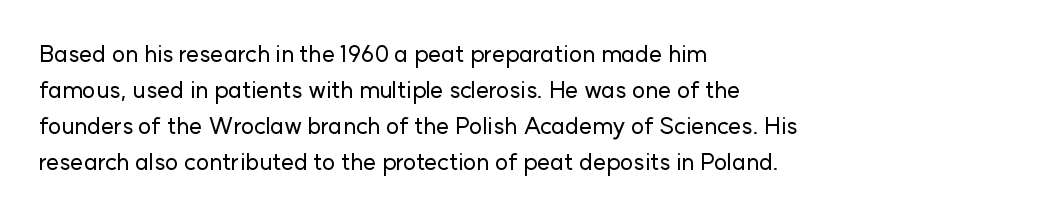
The passage shown has conventional tracking throughout. The axis of the letterforms is exactly vertical. In CSS terms this would be text-align: left. The area under the type is left untouched.
